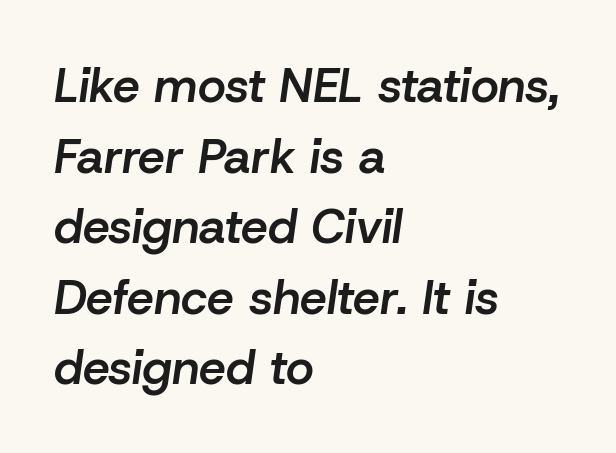
The gaps between neighbouring characters are ordinary and unremarkable. Compared with typical paragraphs, the rows here are spaced about the same. Clear beneath every line of the passage. A typesetter would call this proportional, since set widths differ per character. Typeset ragged right — the left edge is the straight one. It's the slanting kind of type.
